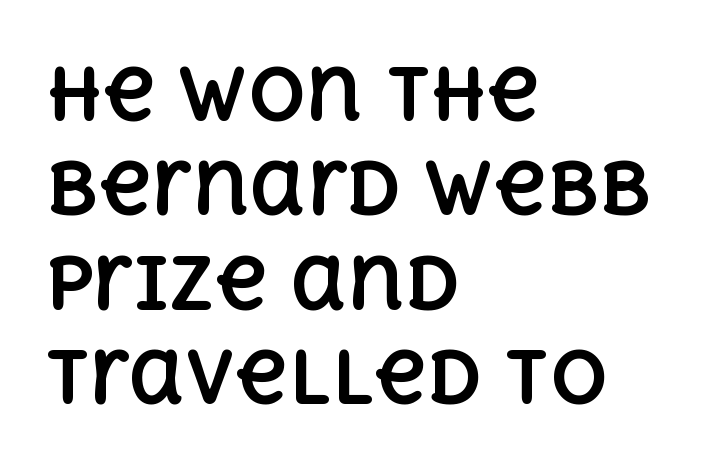
Q: Is the text bold? A: Yes.
Q: Is the text italic (slanted)? A: No, it is upright.
Q: Is the text underlined? A: No.
Q: How is the paragraph aligned? A: Left-aligned.
Q: Is the spacing between letters normal or unusually wide? A: Normal.
Q: Is the spacing between lines tight, normal or loose? A: Normal.
Q: Width (condensed, normal, or wide)? A: Normal.
Q: x-height? A: Large.
Q: Monospaced? A: No.
